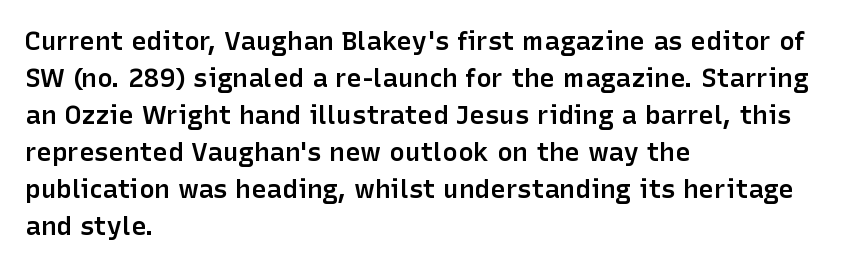
{"italic": "no", "bold": "semi", "underline": "no", "align": "left", "line_spacing": "normal", "line_spacing_ratio": 1.42, "letter_spacing": "normal", "letter_spacing_em": 0.0, "glyph_px": 26}
